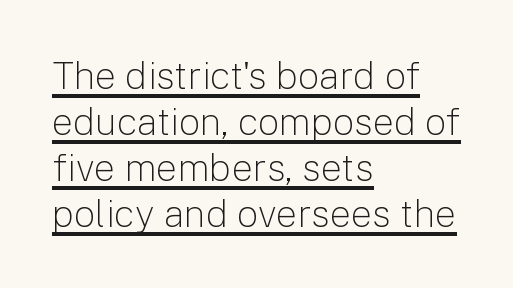
The image shows 38 px light sans-serif type, upright; set left-aligned, line spacing 1.21x, normal letter spacing, underlined; low stroke contrast and a medium x-height.
